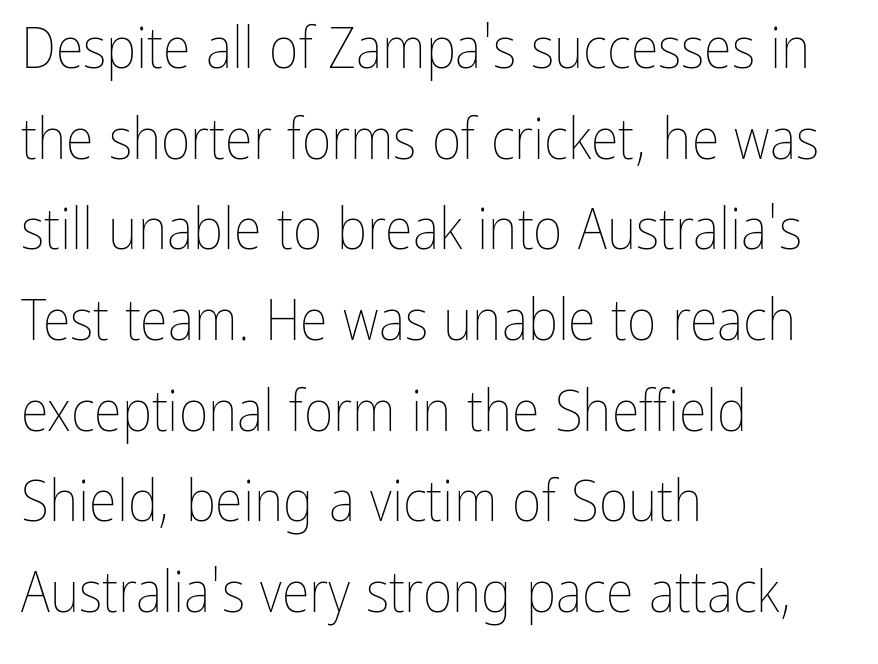
{"italic": "no", "bold": "no", "weight": "thin", "width": "condensed", "stroke_contrast": "low", "x_height": "medium", "monospaced": "no", "underline": "no", "align": "left", "line_spacing": "normal", "line_spacing_ratio": 1.59, "letter_spacing": "normal", "letter_spacing_em": 0.0, "glyph_px": 57}
